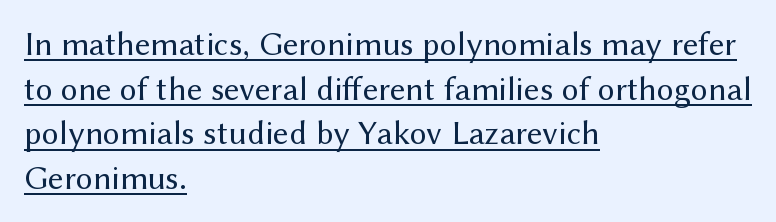
Do the characters align in a grid? No, the font is proportional. It's the straight-up-and-down kind of type. The space between consecutive lines is moderate. Glyph-to-glyph distance matches everyday printed text.
